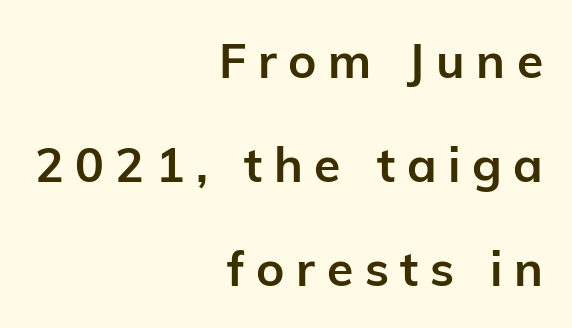
{"serif": "no", "italic": "no", "bold": "yes", "weight": "semibold", "width": "normal", "stroke_contrast": "low", "x_height": "medium", "monospaced": "no", "underline": "no", "align": "right", "line_spacing": "loose", "line_spacing_ratio": 2.17, "letter_spacing": "wide", "letter_spacing_em": 0.24, "glyph_px": 48}
